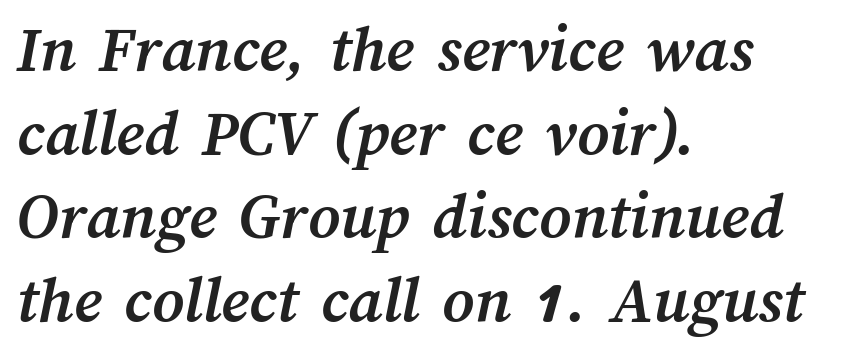
Honestly, there is no underline to notice here at all. All the whitespace from short lines collects on the right. Look at the tracking — it's just the regular setting, nothing added. Thick stems and heavy bowls — unmistakably bold. These lines are rendered in a variable-pitch font.
